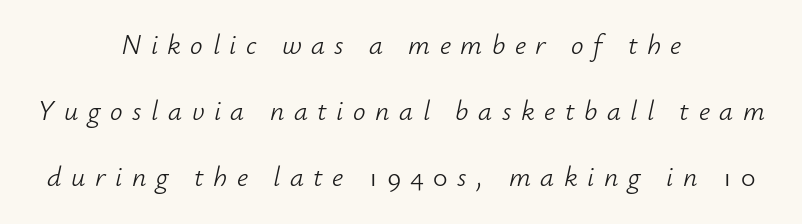
The characters are drawn with everyday or finer stroke widths. Glance below the letters and you will spot only blank space. The typesetter chose a symmetrical, centered arrangement here. This sample trades compactness for vertical openness between lines. You can tell it's italic because the verticals aren't actually vertical.
